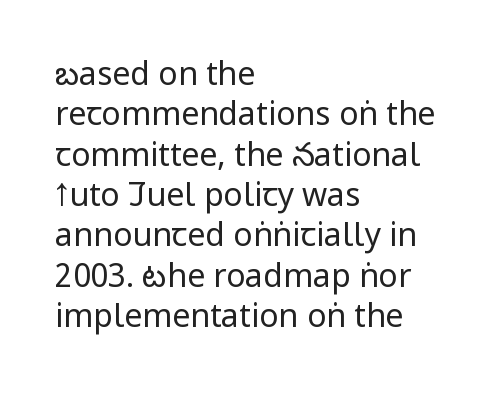
Q: Is the text bold? A: No.
Q: Is the text italic (slanted)? A: No, it is upright.
Q: Is the typeface a serif or a sans-serif typeface? A: Sans-serif.
Q: Is the text underlined? A: No.
Q: How is the paragraph aligned? A: Left-aligned.
Q: Is the spacing between letters normal or unusually wide? A: Normal.
Q: Is the spacing between lines tight, normal or loose? A: Normal.
Q: Width (condensed, normal, or wide)? A: Condensed.
Q: Stroke contrast? A: Low.
Q: x-height? A: Large.
Q: Monospaced? A: No.
